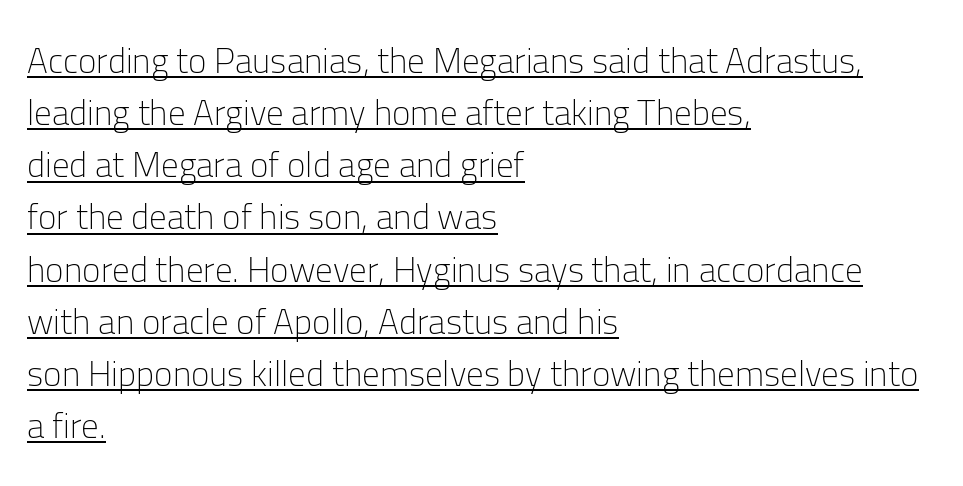
Q: Is the text bold? A: No.
Q: Is the text italic (slanted)? A: No, it is upright.
Q: Is the typeface a serif or a sans-serif typeface? A: Sans-serif.
Q: Is the text underlined? A: Yes.
Q: How is the paragraph aligned? A: Left-aligned.
Q: Is the spacing between letters normal or unusually wide? A: Normal.
Q: Is the spacing between lines tight, normal or loose? A: Normal.
Q: Width (condensed, normal, or wide)? A: Normal.
Q: Stroke contrast? A: Low.
Q: x-height? A: Medium.
Q: Monospaced? A: No.
